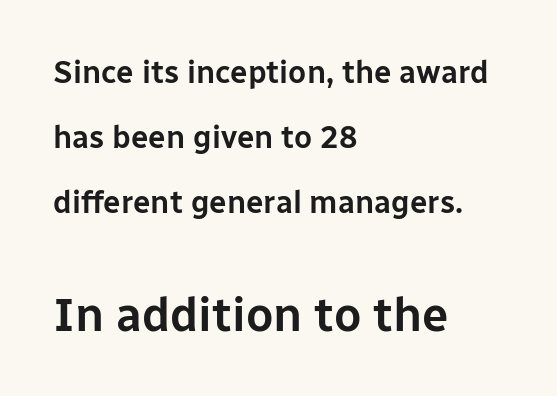
Line starts are locked; line ends wander. Nothing unusual about the tracking: characters are spaced as the font intends. You could not count columns in this text — the font is proportionally spaced. If you drew a line through each stem, it would be perfectly vertical.
